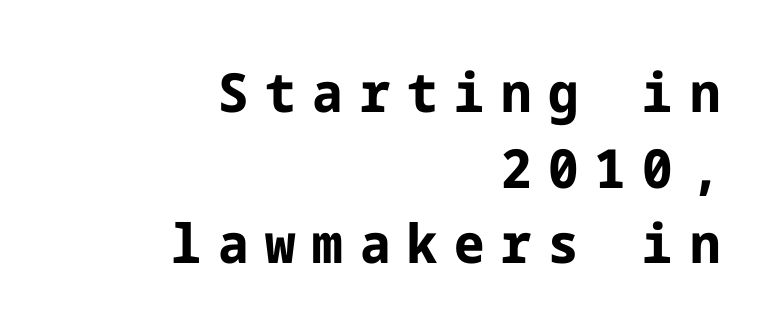
Tall strokes in this sample are plumb rather than angled. Caption: multi-line text, flush right, ragged left. No word sits above an underline. No feet cap the strokes, marking this as sans-serif type.
